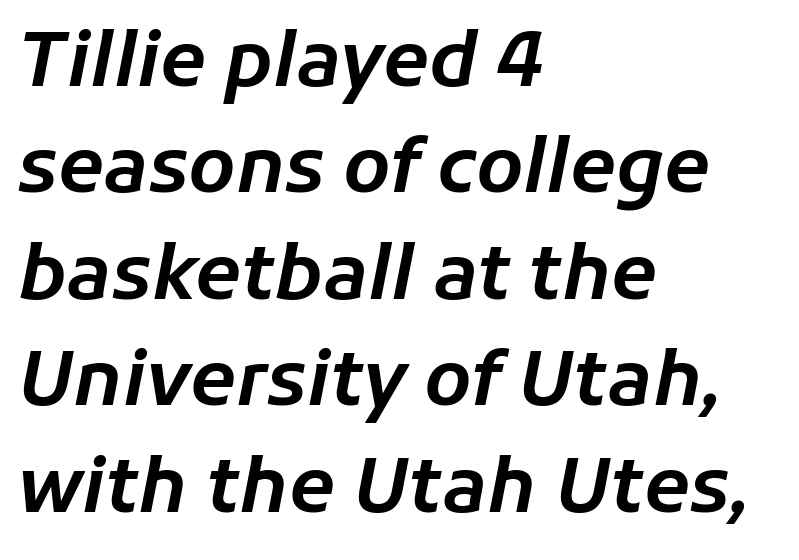
{"italic": "yes", "lean": "right", "slant_degrees": 11, "width": "normal", "stroke_contrast": "low", "x_height": "medium", "monospaced": "no", "underline": "no", "align": "left", "line_spacing": "normal", "line_spacing_ratio": 1.42, "letter_spacing": "normal", "letter_spacing_em": 0.0, "glyph_px": 75}
